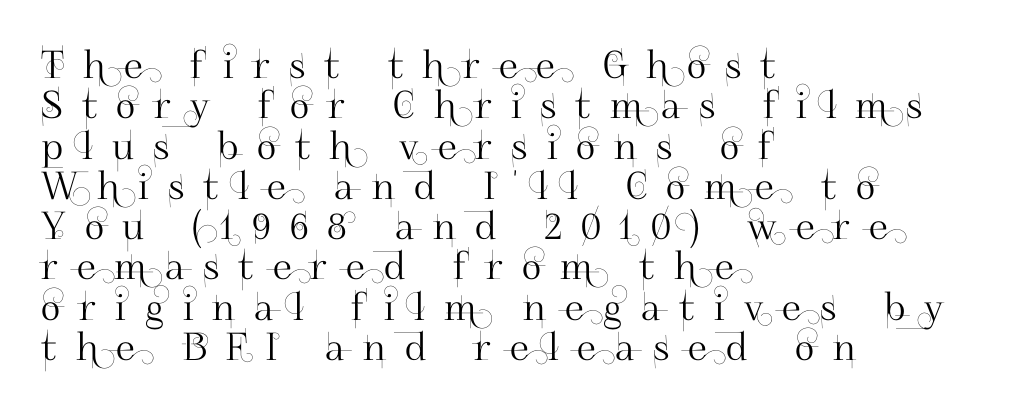
Type without underlining. Looks like regular typesetting: each glyph gets only the width it needs. How are the letters spaced? Widely, with obvious added tracking. The lines are packed closely together with very little leading.
